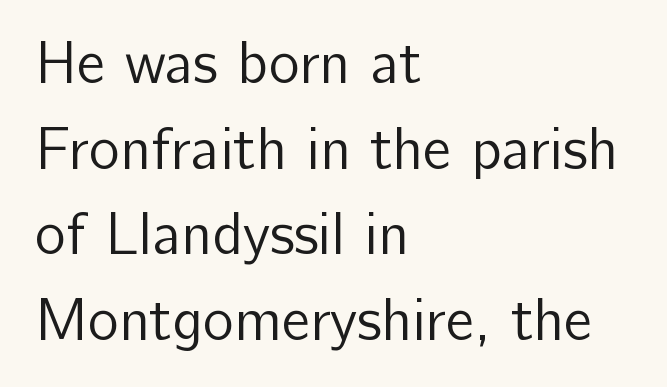
The image shows 59 px regular-weight sans-serif type, upright; set left-aligned, normal line spacing (1.45x), normal letter spacing, not underlined; low stroke contrast and a medium x-height.
